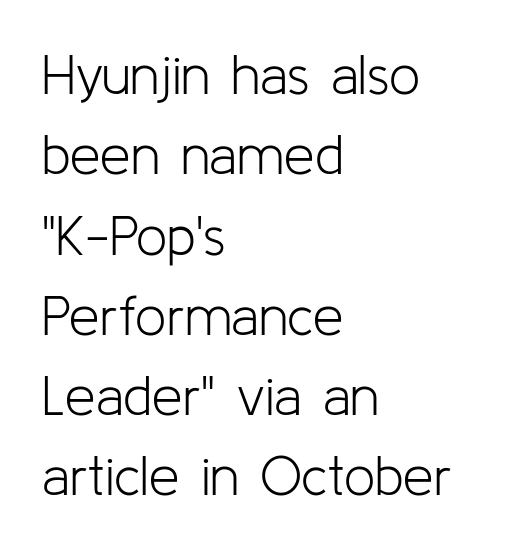
Q: Is the text bold? A: No.
Q: Is the text italic (slanted)? A: No, it is upright.
Q: Is the typeface a serif or a sans-serif typeface? A: Sans-serif.
Q: Is the text underlined? A: No.
Q: How is the paragraph aligned? A: Left-aligned.
Q: Is the spacing between letters normal or unusually wide? A: Normal.
Q: Is the spacing between lines tight, normal or loose? A: Normal.
Q: Width (condensed, normal, or wide)? A: Normal.
Q: Stroke contrast? A: Low.
Q: x-height? A: Medium.
Q: Monospaced? A: No.
